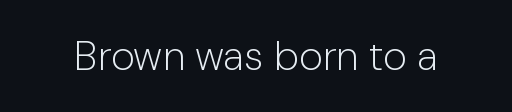
Q: Is the text bold? A: No.
Q: Is the text italic (slanted)? A: No, it is upright.
Q: Is the typeface a serif or a sans-serif typeface? A: Sans-serif.
Q: Is the text underlined? A: No.
Q: Is the spacing between letters normal or unusually wide? A: Normal.
Q: Width (condensed, normal, or wide)? A: Normal.
Q: Stroke contrast? A: Low.
Q: x-height? A: Medium.
Q: Monospaced? A: No.
